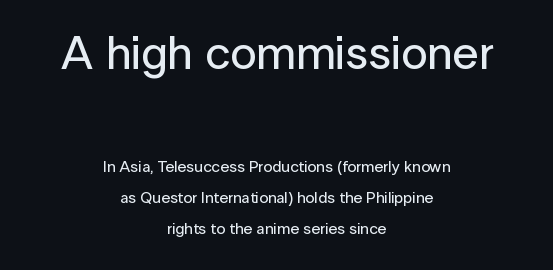
Every stem runs plumb, perpendicular to the baseline. Underlining? Definitely not there. You could fit nearly another row in the gap between these rows. These two chunks differ in scale, with the top chunk taking the larger measure. Spacing verdict: proportional, widths tailored to each character. Font category for this specimen: sans-serif.
